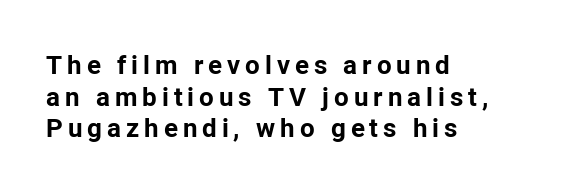
Q: Is the text bold? A: Yes.
Q: Is the text italic (slanted)? A: No, it is upright.
Q: Is the text underlined? A: No.
Q: How is the paragraph aligned? A: Left-aligned.
